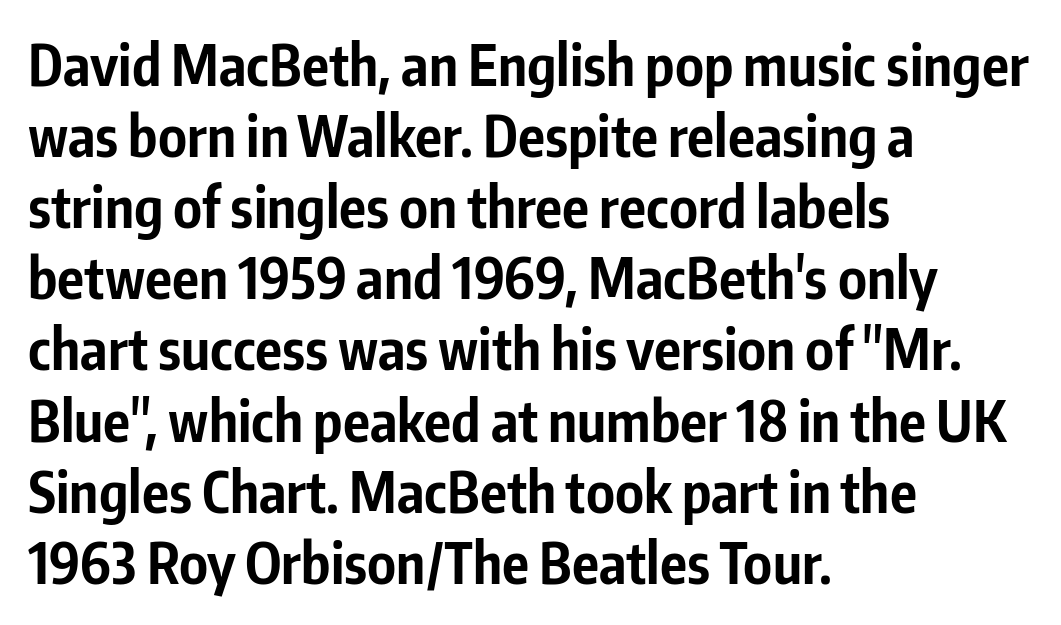
Q: Is the text bold? A: Yes.
Q: Is the text italic (slanted)? A: No, it is upright.
Q: Is the typeface a serif or a sans-serif typeface? A: Sans-serif.
Q: Is the text underlined? A: No.
Q: How is the paragraph aligned? A: Left-aligned.
Q: Is the spacing between letters normal or unusually wide? A: Normal.
Q: Is the spacing between lines tight, normal or loose? A: Normal.
Q: Width (condensed, normal, or wide)? A: Condensed.
Q: Stroke contrast? A: Low.
Q: x-height? A: Medium.
Q: Monospaced? A: No.
